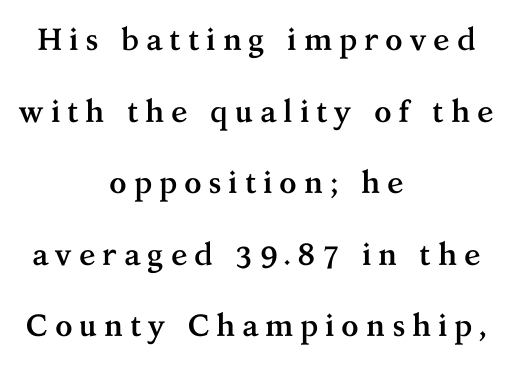
A typesetter would call this proportional, since set widths differ per character. Is the type bold? Yes — the strokes are clearly thick and heavy. Honestly, there is no underline to notice here at all. This sample is center-justified, so both line endings float freely. The designer went with a serif here, giving each stem small feet.
